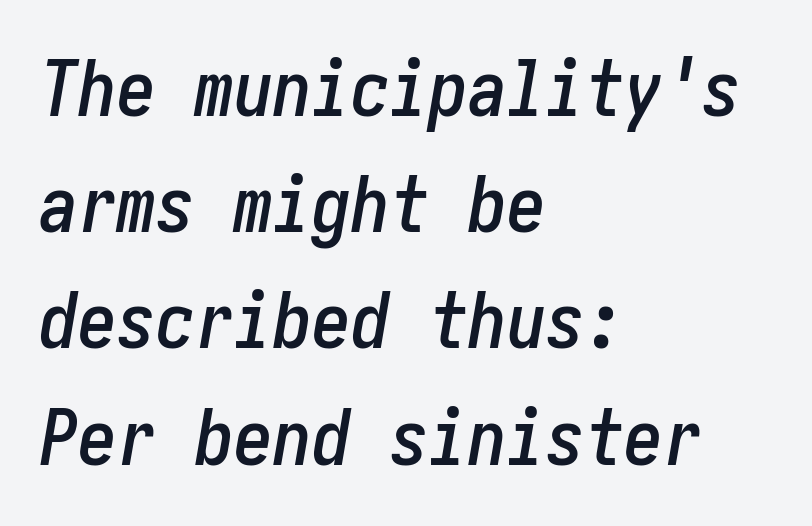
Q: Is the text italic (slanted)? A: Yes, it leans right by about 10 degrees.
Q: Is the text underlined? A: No.
Q: How is the paragraph aligned? A: Left-aligned.
Q: Is the spacing between letters normal or unusually wide? A: Normal.
Q: Is the spacing between lines tight, normal or loose? A: Normal.
Q: Width (condensed, normal, or wide)? A: Condensed.
Q: Stroke contrast? A: Low.
Q: x-height? A: Medium.
